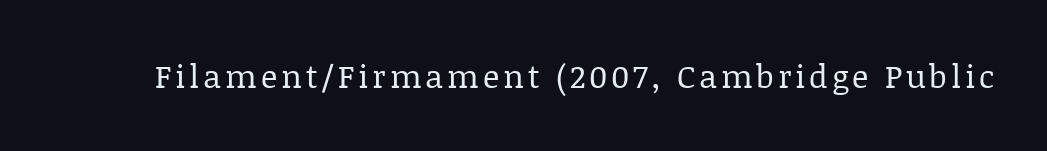
Q: Is the text bold? A: No.
Q: Is the text italic (slanted)? A: No, it is upright.
Q: Is the typeface a serif or a sans-serif typeface? A: Serif.
Q: Is the text underlined? A: No.
Q: Width (condensed, normal, or wide)? A: Normal.
Q: Stroke contrast? A: Low.
Q: x-height? A: Large.
Q: Monospaced? A: No.
